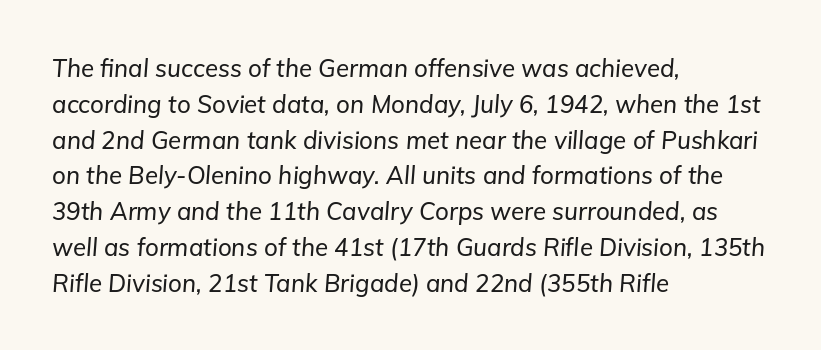
{"italic": "yes", "lean": "right", "slant_degrees": 5, "underline": "no", "align": "left", "line_spacing": "normal", "line_spacing_ratio": 1.49, "letter_spacing": "normal", "letter_spacing_em": 0.0, "glyph_px": 24}
